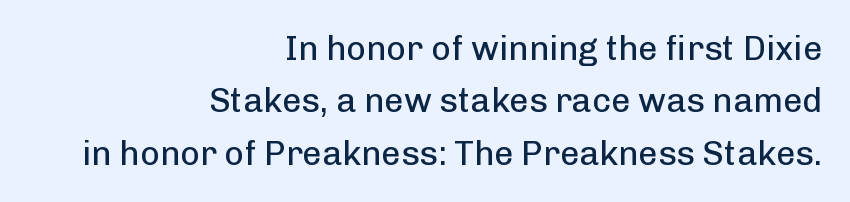
{"serif": "no", "italic": "no", "bold": "no", "weight": "regular", "width": "normal", "stroke_contrast": "low", "x_height": "medium", "monospaced": "no", "underline": "no", "align": "right", "line_spacing": "normal", "line_spacing_ratio": 1.54, "letter_spacing": "normal", "letter_spacing_em": 0.0, "glyph_px": 34}
